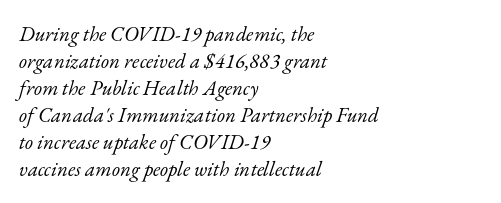
Q: Is the text bold? A: No.
Q: Is the text italic (slanted)? A: Yes, it leans right by about 17 degrees.
Q: Is the text underlined? A: No.
Q: How is the paragraph aligned? A: Left-aligned.
Q: Is the spacing between letters normal or unusually wide? A: Normal.
Q: Is the spacing between lines tight, normal or loose? A: Normal.
